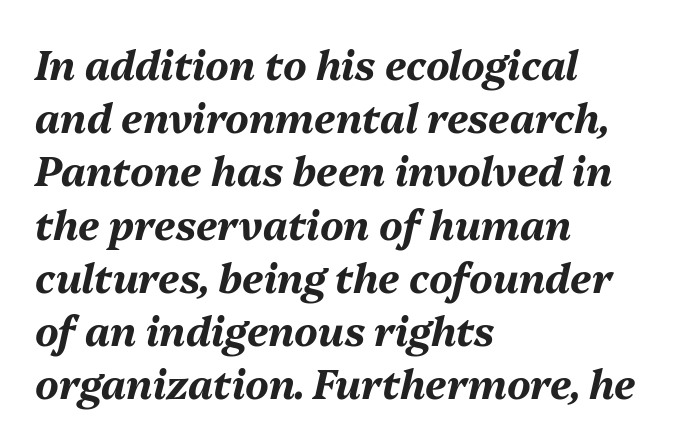
The image shows 40 px bold type, italic (leaning right); set left-aligned, normal line spacing (1.33x), normal letter spacing, not underlined; medium stroke contrast and a medium x-height.
